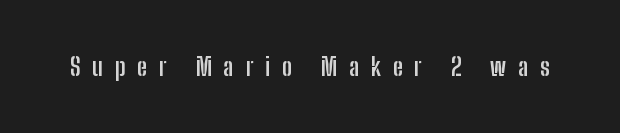
Q: Is the text bold? A: Yes.
Q: Is the text italic (slanted)? A: No, it is upright.
Q: Is the text underlined? A: No.
Q: Is the spacing between letters normal or unusually wide? A: Unusually wide.
